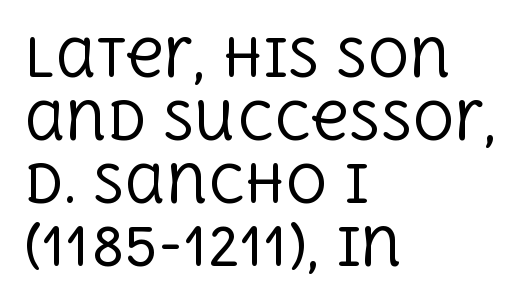
The image shows 52 px regular-weight serif type, upright; set left-aligned, line spacing 1.21x, normal letter spacing, not underlined; a large x-height.
